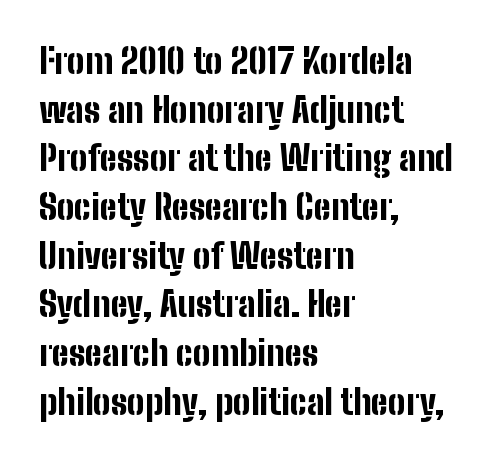
Q: Is the text bold? A: Yes.
Q: Is the text italic (slanted)? A: No, it is upright.
Q: Is the typeface a serif or a sans-serif typeface? A: Sans-serif.
Q: Is the text underlined? A: No.
Q: How is the paragraph aligned? A: Left-aligned.
Q: Is the spacing between letters normal or unusually wide? A: Normal.
Q: Is the spacing between lines tight, normal or loose? A: Normal.
Q: Width (condensed, normal, or wide)? A: Condensed.
Q: Stroke contrast? A: Low.
Q: x-height? A: Medium.
Q: Monospaced? A: No.
